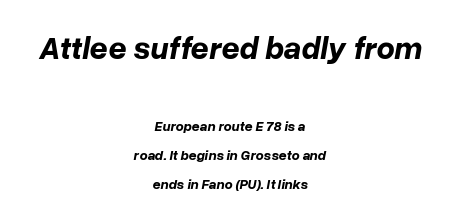
Layout note: lines centered. Between these two stacked blocks, the higher one wins on size. Posture: slanted. Glance below the letters and you will spot only blank space. Here the glyphs are tracked normally, forming tight word shapes. Think of a printed novel: that variable character pitch is what you see here.
